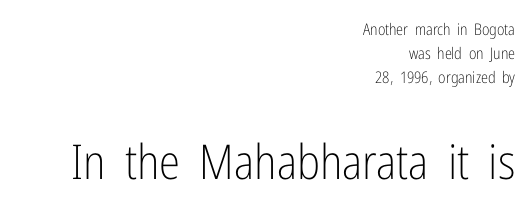
Q: Is the text bold? A: No.
Q: Is the text italic (slanted)? A: No, it is upright.
Q: Is the typeface a serif or a sans-serif typeface? A: Sans-serif.
Q: Is the text underlined? A: No.
Q: How is the paragraph aligned? A: Right-aligned.
Q: Is the spacing between letters normal or unusually wide? A: Normal.
Q: Is the spacing between lines tight, normal or loose? A: Normal.
Q: Which block of text is set in a larger size, the first (top) or the second (bottom)? A: The second (bottom) one.
Q: Width (condensed, normal, or wide)? A: Condensed.
Q: Stroke contrast? A: Low.
Q: x-height? A: Medium.
Q: Monospaced? A: No.
